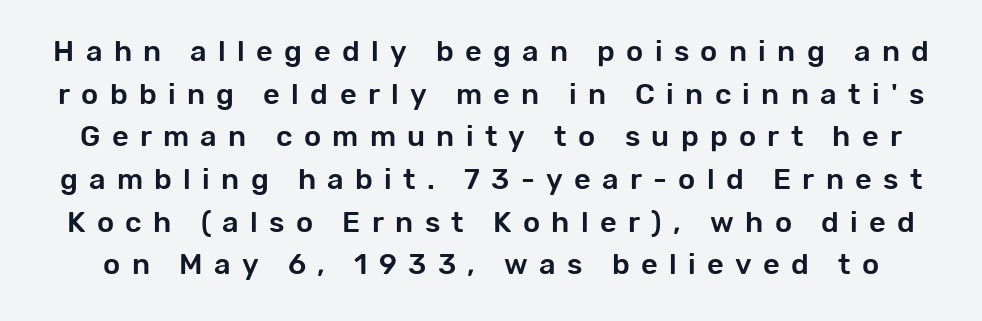
The image shows 29 px sans-serif type, upright; set normal line spacing (1.47x), unusually wide letter spacing (+0.39 em), not underlined; low stroke contrast and a medium x-height.
